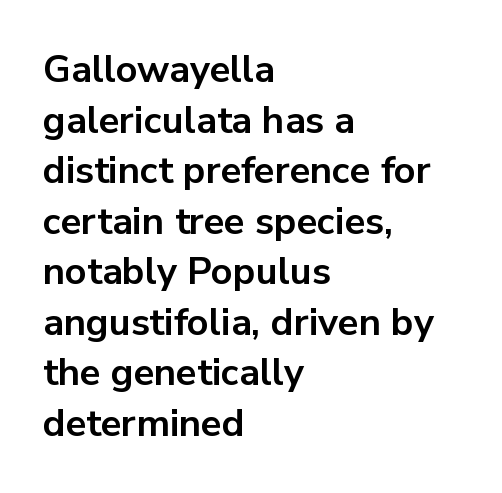
The image shows 38 px bold sans-serif type, upright; set left-aligned, normal line spacing (1.33x), normal letter spacing, not underlined; low stroke contrast and a medium x-height.
